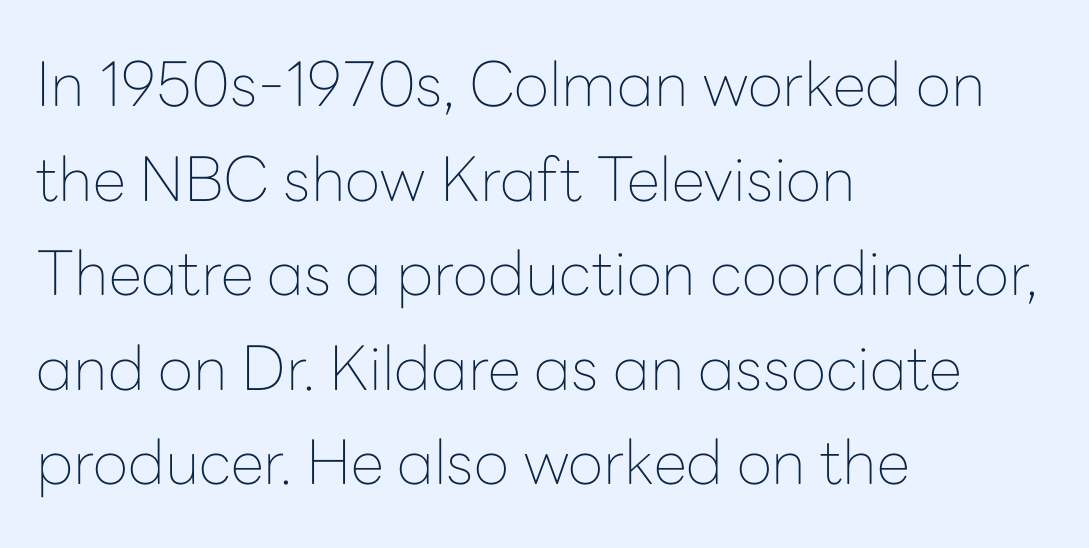
The image shows 61 px thin sans-serif type, upright; set left-aligned, normal line spacing (1.55x), normal letter spacing, not underlined; low stroke contrast and a medium x-height.
